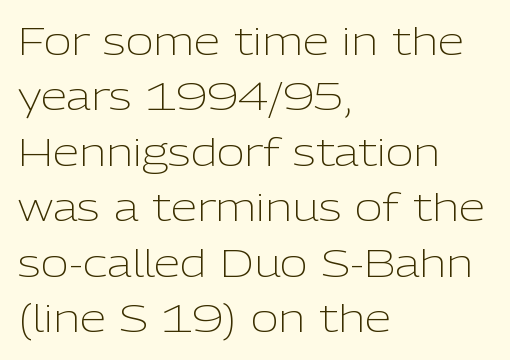
Character widths vary here, with narrow letters taking less room than wide ones. A light-to-regular cut is what we see here. Classification — sans serif. A typesetter would mark this as roman, not italic. The lines are quadded left. Underlining? Definitely not there.
